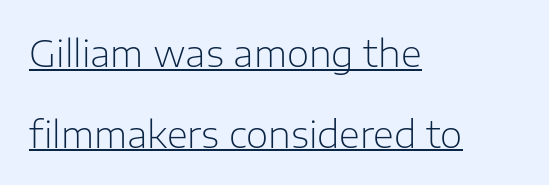
{"serif": "no", "italic": "no", "bold": "no", "weight": "light", "width": "normal", "stroke_contrast": "low", "x_height": "medium", "monospaced": "no", "underline": "yes", "align": "left", "line_spacing": "loose", "line_spacing_ratio": 2.24, "letter_spacing": "normal", "letter_spacing_em": 0.0, "glyph_px": 36}
